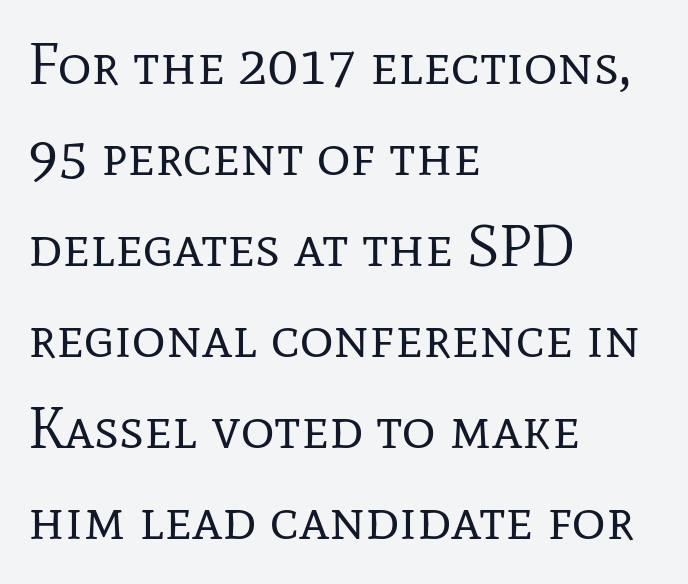
Q: Is the text bold? A: No.
Q: Is the text italic (slanted)? A: No, it is upright.
Q: Is the typeface a serif or a sans-serif typeface? A: Serif.
Q: Is the text underlined? A: No.
Q: How is the paragraph aligned? A: Left-aligned.
Q: Is the spacing between letters normal or unusually wide? A: Normal.
Q: Is the spacing between lines tight, normal or loose? A: Normal.
Q: Width (condensed, normal, or wide)? A: Normal.
Q: Stroke contrast? A: Low.
Q: x-height? A: Medium.
Q: Monospaced? A: No.
